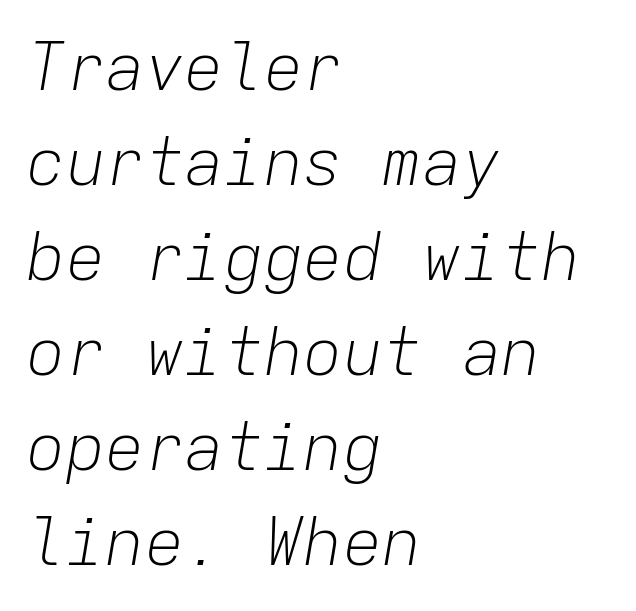
Q: Is the text bold? A: No.
Q: Is the text italic (slanted)? A: Yes, it leans right by about 9 degrees.
Q: Is the text underlined? A: No.
Q: How is the paragraph aligned? A: Left-aligned.
Q: Is the spacing between letters normal or unusually wide? A: Normal.
Q: Is the spacing between lines tight, normal or loose? A: Normal.
Q: Width (condensed, normal, or wide)? A: Normal.
Q: Stroke contrast? A: Low.
Q: x-height? A: Medium.
Q: Monospaced? A: Yes.
